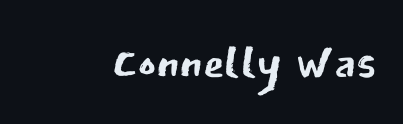
{"serif": "no", "italic": "no", "bold": "no", "weight": "regular", "width": "normal", "stroke_contrast": "low", "x_height": "medium", "monospaced": "no", "underline": "no", "letter_spacing": "normal", "letter_spacing_em": 0.0, "glyph_px": 69}
